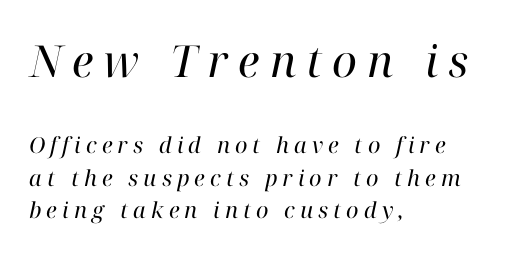
Looks like regular typesetting: each glyph gets only the width it needs. Stems here are at most as thick as an everyday book face. Every character sits at an angle, as italics do. Honestly, there is no underline to notice here at all.
